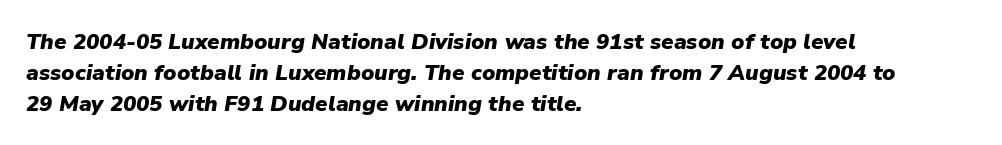
{"italic": "yes", "lean": "right", "slant_degrees": 9, "bold": "yes", "underline": "no", "align": "left", "line_spacing": "normal", "line_spacing_ratio": 1.4, "letter_spacing": "normal", "letter_spacing_em": 0.0, "glyph_px": 22}
